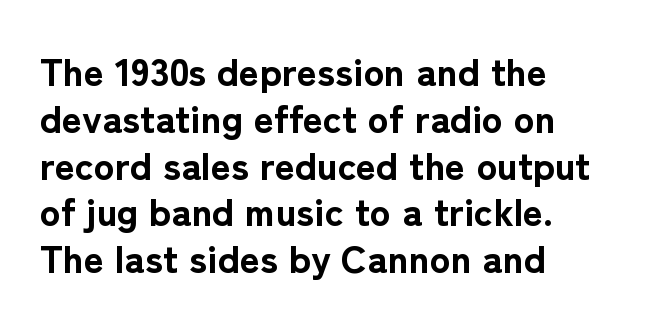
The image shows 39 px bold sans-serif type, upright; set left-aligned, line spacing 1.2x, normal letter spacing, not underlined; low stroke contrast and a medium x-height.
